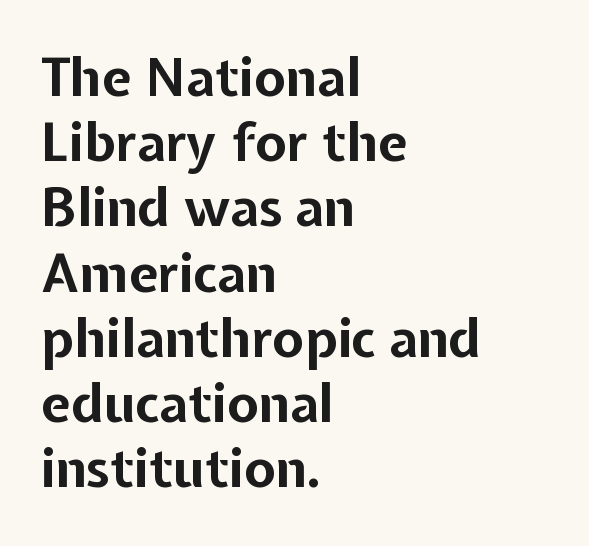
The image shows 53 px bold sans-serif type, upright; set left-aligned, line spacing 1.23x, normal letter spacing, not underlined; low stroke contrast and a medium x-height.
